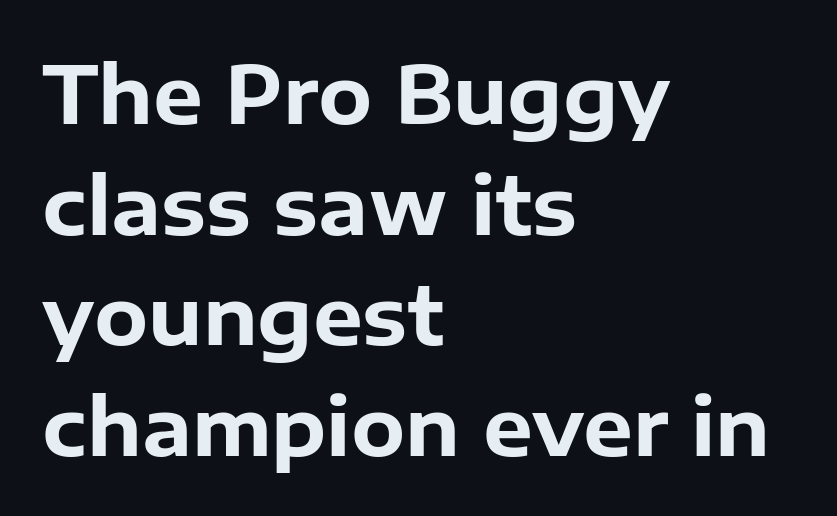
{"serif": "no", "italic": "no", "bold": "yes", "weight": "bold", "width": "normal", "stroke_contrast": "low", "x_height": "medium", "monospaced": "no", "underline": "no", "align": "left", "line_spacing": "normal", "line_spacing_ratio": 1.4, "letter_spacing": "normal", "letter_spacing_em": 0.0, "glyph_px": 79}
